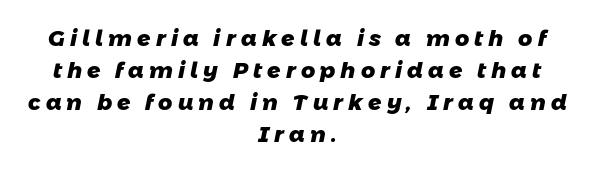
{"bold": "yes", "underline": "no", "align": "center", "line_spacing": "normal", "line_spacing_ratio": 1.45, "letter_spacing": "wide", "letter_spacing_em": 0.23, "glyph_px": 22}
